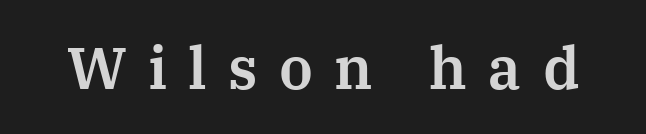
The image shows 59 px serif type, upright; set unusually wide letter spacing (+0.36 em), not underlined; medium stroke contrast and a medium x-height.
